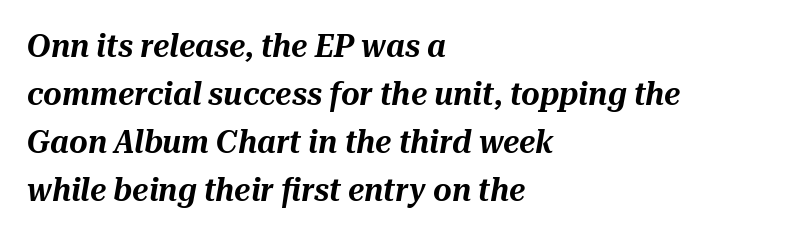
Quick note: interline space is typical. Line starts are locked; line ends wander. Is this a fixed-width face? No — the glyphs have proportional, varying widths. How are the letters spaced? Ordinarily, with no added tracking. Letters rest on an invisible, unmarked baseline. Slanted lettering throughout.
